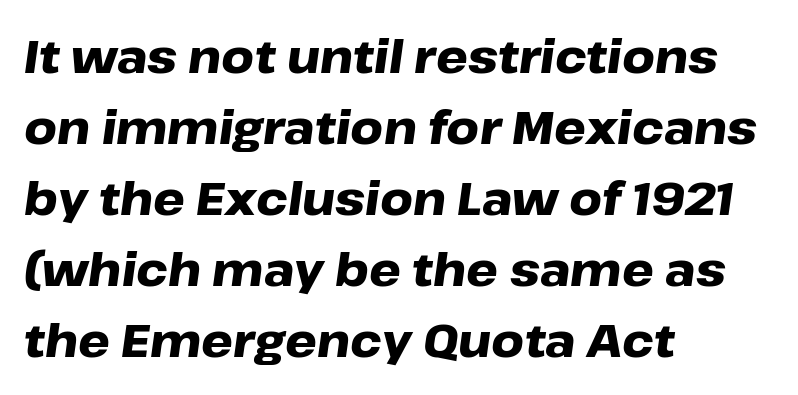
The image shows 45 px heavy, wide type, italic (leaning right); set left-aligned, normal line spacing (1.58x), normal letter spacing, not underlined; low stroke contrast and a medium x-height.
